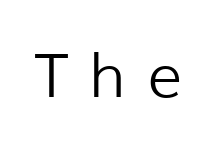
Q: Is the text bold? A: No.
Q: Is the text italic (slanted)? A: No, it is upright.
Q: Is the typeface a serif or a sans-serif typeface? A: Sans-serif.
Q: Is the text underlined? A: No.
Q: Is the spacing between letters normal or unusually wide? A: Unusually wide.
Q: Width (condensed, normal, or wide)? A: Normal.
Q: Stroke contrast? A: Low.
Q: x-height? A: Medium.
Q: Monospaced? A: No.
